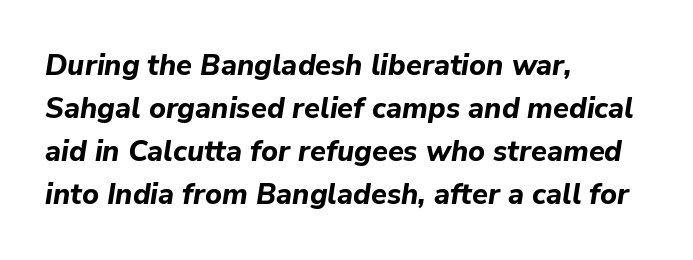
Q: Is the text bold? A: Yes.
Q: Is the text italic (slanted)? A: Yes, it leans right by about 9 degrees.
Q: Is the text underlined? A: No.
Q: How is the paragraph aligned? A: Left-aligned.
Q: Is the spacing between letters normal or unusually wide? A: Normal.
Q: Is the spacing between lines tight, normal or loose? A: Normal.
Q: Width (condensed, normal, or wide)? A: Normal.
Q: Stroke contrast? A: Low.
Q: x-height? A: Medium.
Q: Monospaced? A: No.
